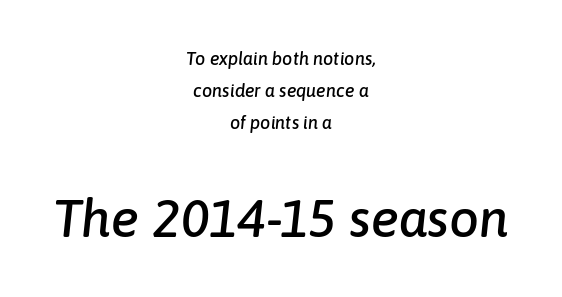
The letterforms sit shoulder to shoulder at normal distance. Each letter keeps its own natural width here, so spacing adapts to shape. The glyphs look as if they've been sheared to an angle. Of the two passages, the one underneath uses the larger point size.
